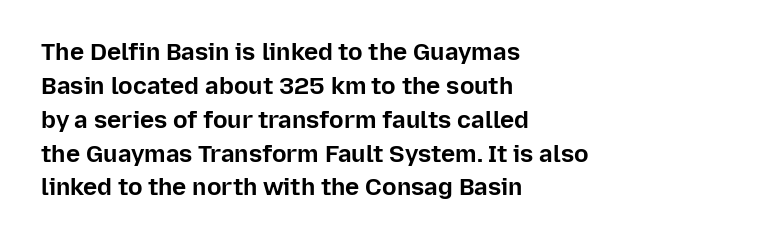
{"italic": "no", "bold": "yes", "underline": "no", "align": "left", "line_spacing": "normal", "line_spacing_ratio": 1.41, "letter_spacing": "normal", "letter_spacing_em": 0.0, "glyph_px": 24}
